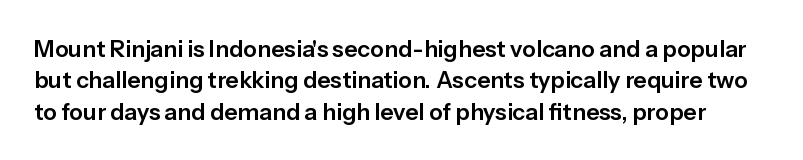
The space directly below the letters is spotless. The specimen reads as upright at a glance. If you measured baseline to baseline, you'd find a middling distance. Standard letterfit; no display-style spreading of the glyphs.
